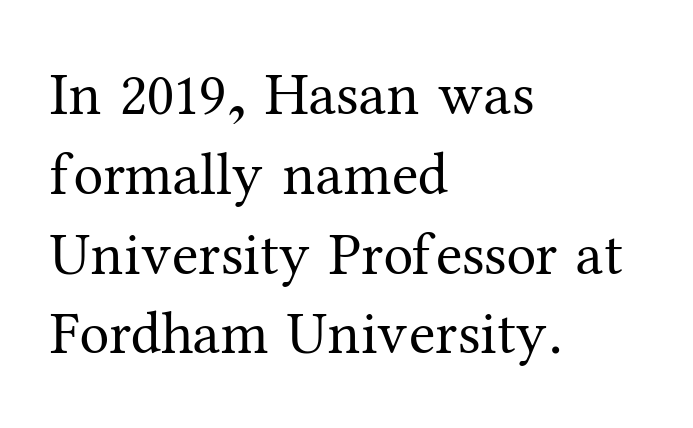
The image shows 60 px regular-weight serif type, upright; set left-aligned, normal line spacing (1.33x), normal letter spacing, not underlined; medium stroke contrast and a medium x-height.
